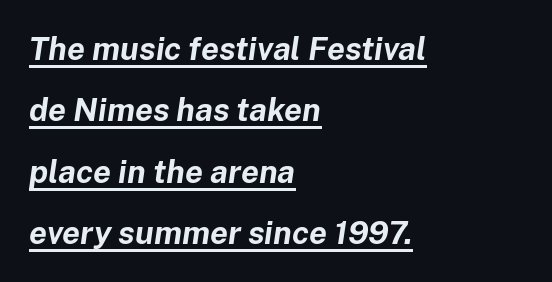
You'd pick this weight for a headline — it's a proper bold. The glyphs are accompanied by a horizontal stroke just below them. Honestly, the letter spacing is just normal — you wouldn't notice it. The paragraph has a hard left edge and a soft right edge.
